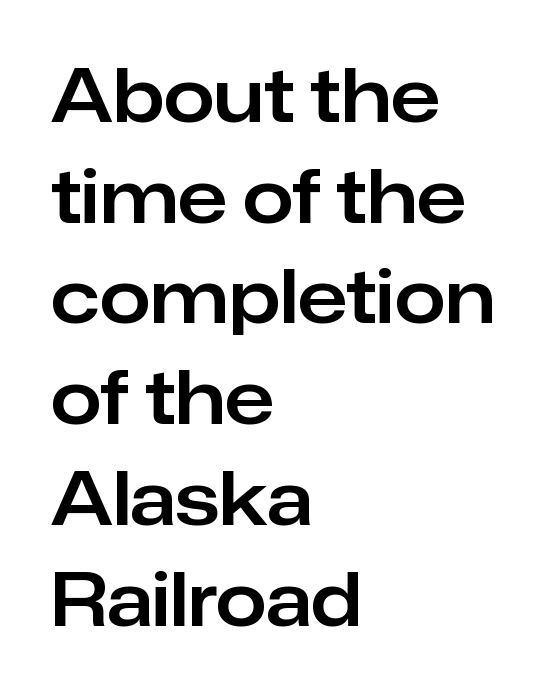
{"serif": "no", "italic": "no", "width": "normal", "stroke_contrast": "low", "x_height": "medium", "monospaced": "no", "underline": "no", "align": "left", "line_spacing": "normal", "line_spacing_ratio": 1.38, "letter_spacing": "normal", "letter_spacing_em": 0.0, "glyph_px": 73}
